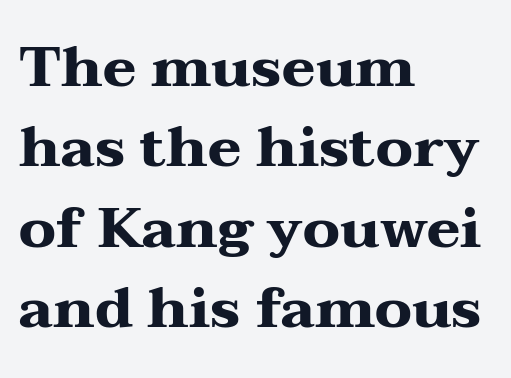
Compared with typical body copy, the letter spacing here is the same. You could not count columns in this text — the font is proportionally spaced. Plain, unruled lines of type. Weight check: bold — yes, fully. In terms of posture, this sample is upright.
